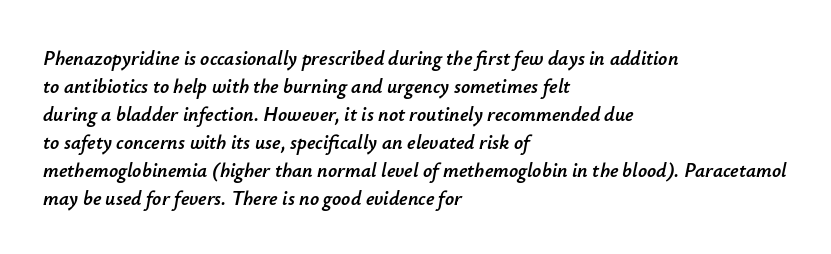
The image shows 20 px text type, italic (leaning right); set left-aligned, normal line spacing (1.4x), normal letter spacing, not underlined.
